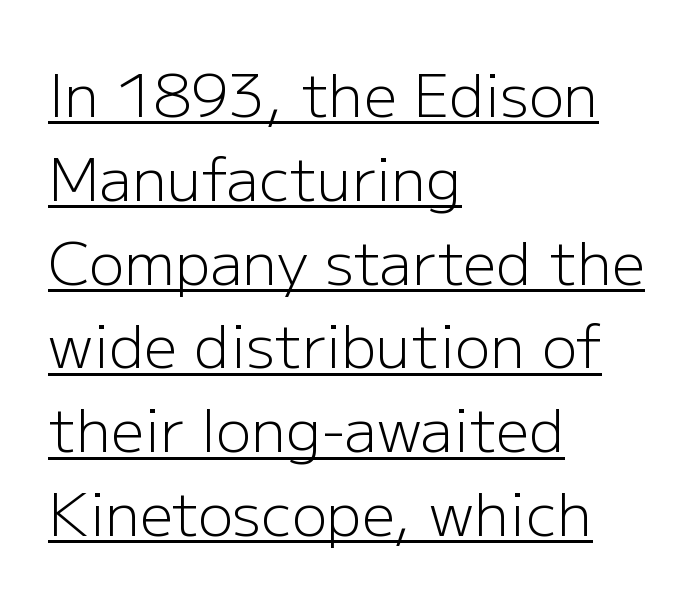
Every stem runs plumb, perpendicular to the baseline. Think of a printed novel: that variable character pitch is what you see here. The face looks like a standard text weight, possibly lighter. These lines are set flush left with a ragged right edge.
